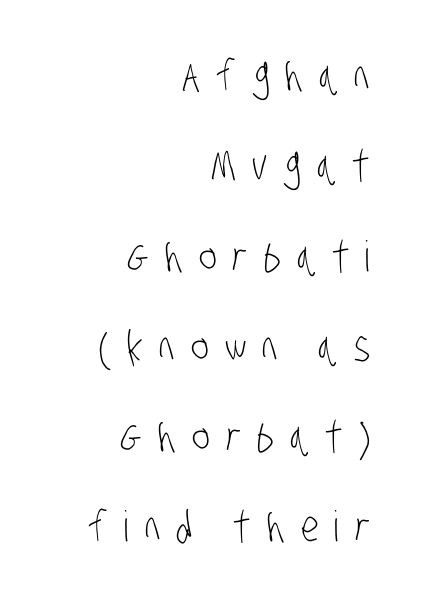
The image shows 42 px light, condensed sans-serif type; set right-aligned, loose line spacing (2.15x), unusually wide letter spacing (+0.38 em), not underlined; low stroke contrast and a large x-height.
